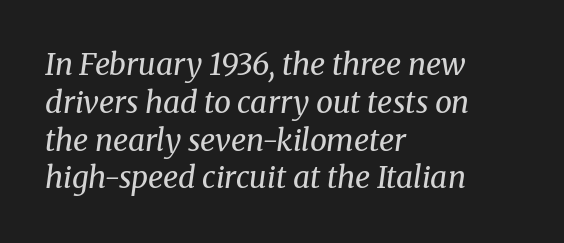
The image shows 30 px regular-weight serif type, italic (leaning right); set left-aligned, normal line spacing (1.26x), normal letter spacing, not underlined; medium stroke contrast and a medium x-height.
